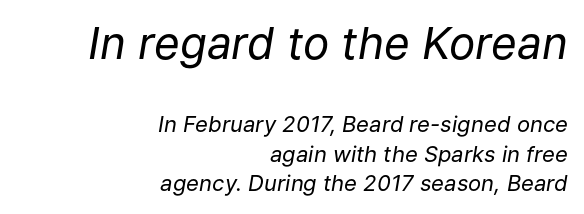
{"italic": "yes", "lean": "right", "slant_degrees": 9, "bold": "no", "weight": "regular", "width": "normal", "stroke_contrast": "low", "x_height": "medium", "monospaced": "no", "underline": "no", "align": "right", "line_spacing": "normal", "line_spacing_ratio": 1.34, "letter_spacing": "normal", "letter_spacing_em": 0.0, "larger_block": "first", "size_ratio": 2.0, "glyph_px": 44}
